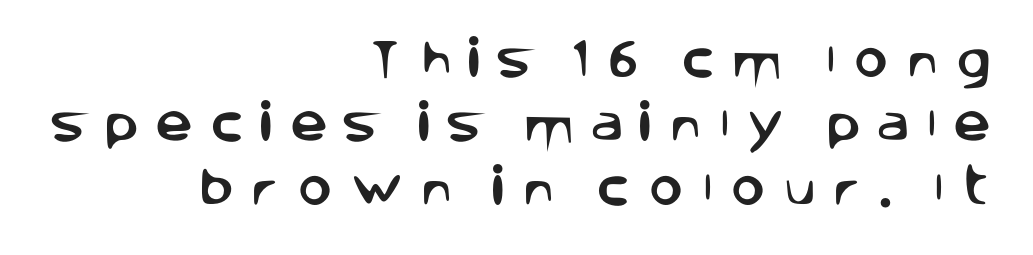
Substantial extra tracking has been applied to these lines. The words here are not underlined. This block has exactly the height ordinary leading produces. You can tell from the bare stems that sans-serif type was used. Upright lettering throughout.
